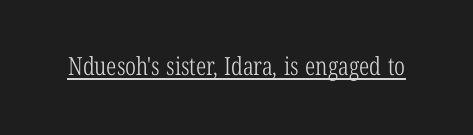
The letterforms sit at book weight or below. Posture: upright roman. Here the glyphs are tracked normally, forming tight word shapes. The words here are underlined.
